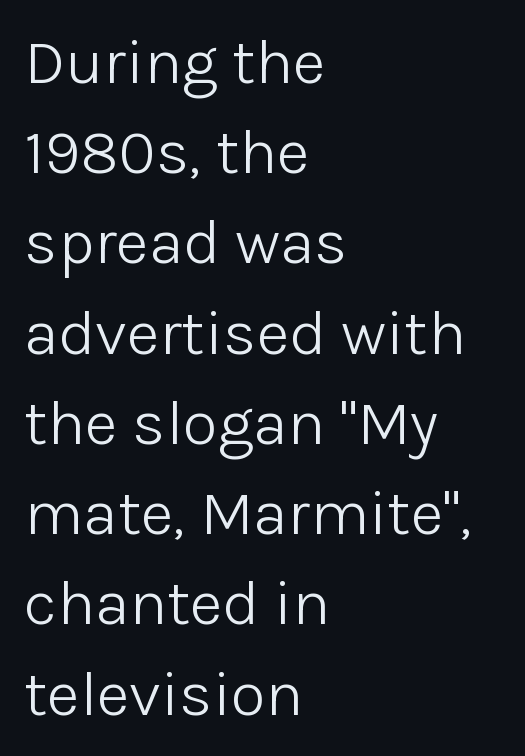
{"serif": "no", "italic": "no", "bold": "no", "weight": "light", "width": "normal", "stroke_contrast": "low", "x_height": "medium", "monospaced": "no", "underline": "no", "align": "left", "line_spacing": "normal", "line_spacing_ratio": 1.41, "letter_spacing": "normal", "letter_spacing_em": 0.0, "glyph_px": 64}
